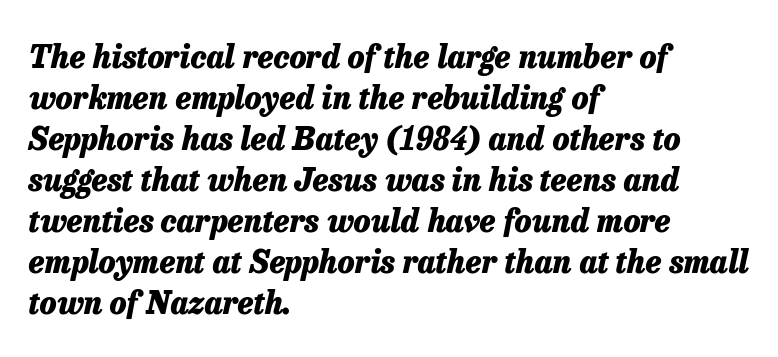
Q: Is the text bold? A: Yes.
Q: Is the text italic (slanted)? A: Yes, it leans right by about 13 degrees.
Q: Is the text underlined? A: No.
Q: How is the paragraph aligned? A: Left-aligned.
Q: Is the spacing between letters normal or unusually wide? A: Normal.
Q: Is the spacing between lines tight, normal or loose? A: Normal.
Q: Width (condensed, normal, or wide)? A: Normal.
Q: Stroke contrast? A: Low.
Q: x-height? A: Medium.
Q: Monospaced? A: No.
